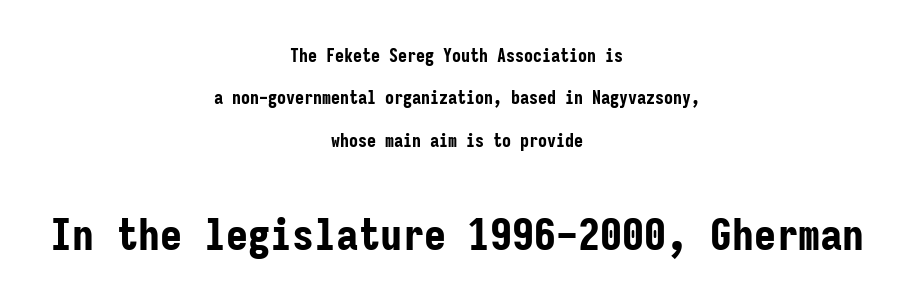
The image shows 44 px bold, condensed sans-serif type, upright, monospaced; set centered, loose line spacing (2.36x), normal letter spacing, not underlined; the second (bottom) block is 2.44x larger; low stroke contrast and a medium x-height.
